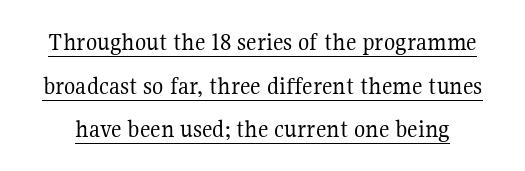
Q: Is the text bold? A: No.
Q: Is the text italic (slanted)? A: No, it is upright.
Q: Is the text underlined? A: Yes.
Q: Is the spacing between letters normal or unusually wide? A: Normal.
Q: Is the spacing between lines tight, normal or loose? A: Normal.
